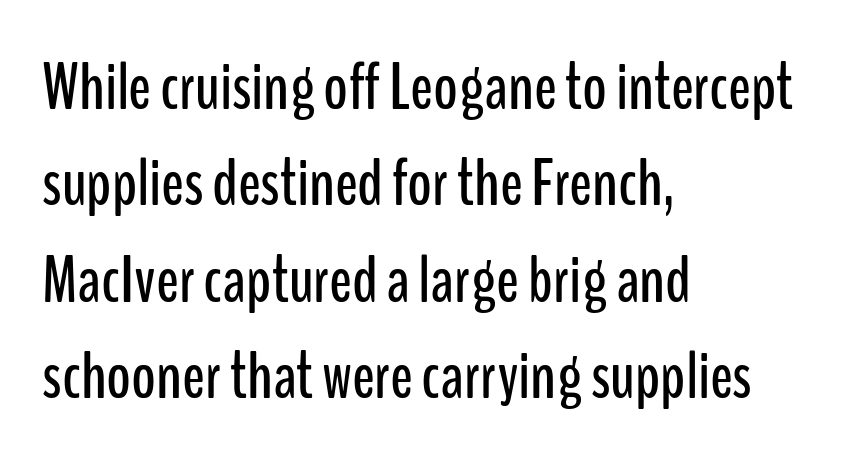
The image shows 67 px condensed sans-serif type, upright; set left-aligned, normal line spacing (1.44x), normal letter spacing, not underlined; low stroke contrast and a medium x-height.
